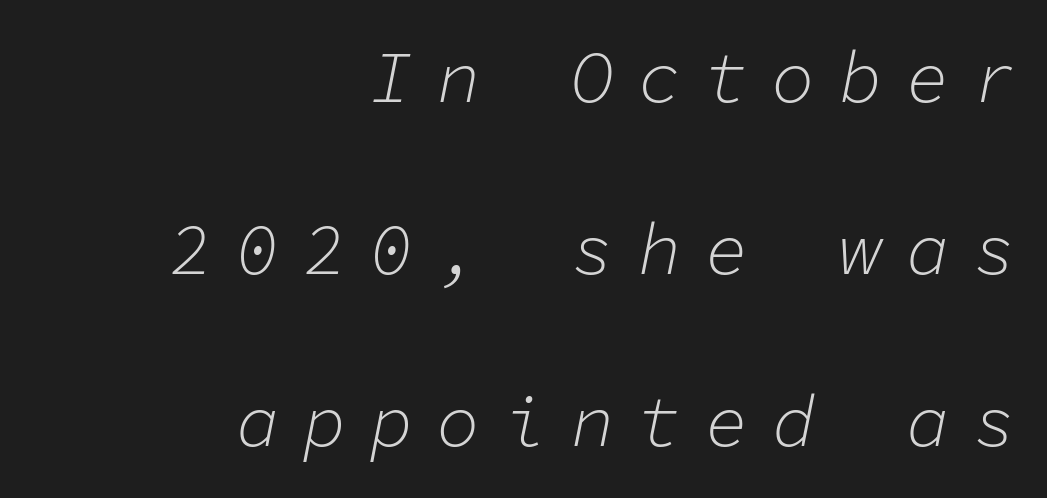
{"italic": "yes", "lean": "right", "slant_degrees": 11, "bold": "no", "weight": "light", "width": "normal", "stroke_contrast": "low", "x_height": "medium", "monospaced": "yes", "underline": "no", "align": "right", "line_spacing": "loose", "line_spacing_ratio": 2.39, "letter_spacing": "wide", "letter_spacing_em": 0.33, "glyph_px": 72}
